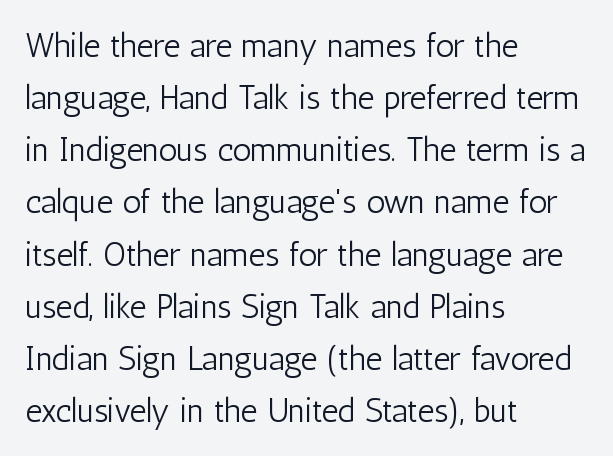
Stem width sits at or under what a default text font uses. Students, note that the glyphs here touch the page at normal intervals. Observe the absence of serifs on each vertical stroke in this sample. Posture: upright roman. The paragraph shown leans on its left margin. Is this a fixed-width face? No — the glyphs have proportional, varying widths.
